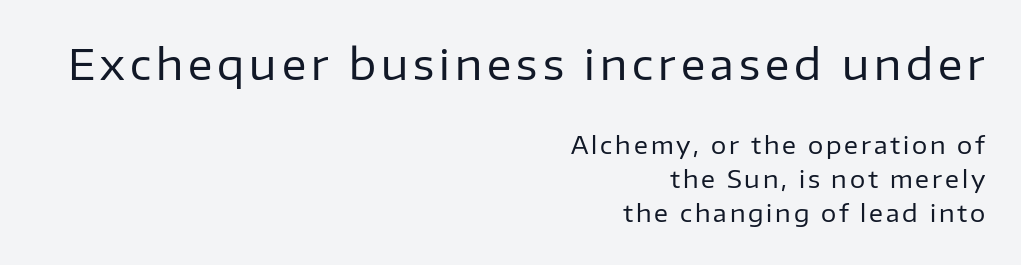
The image shows 42 px regular-weight sans-serif type, upright; set right-aligned, normal line spacing (1.42x), not underlined; the first (top) block is 1.75x larger; low stroke contrast and a medium x-height.
